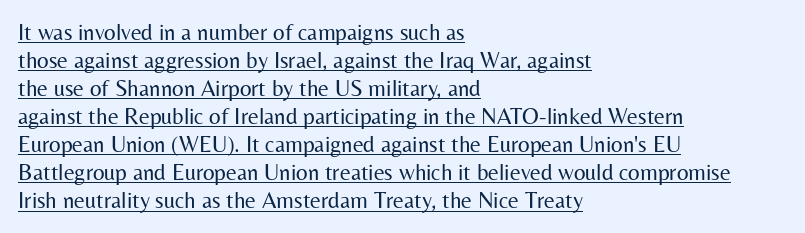
Q: Is the text bold? A: No.
Q: Is the text italic (slanted)? A: No, it is upright.
Q: Is the text underlined? A: Yes.
Q: How is the paragraph aligned? A: Left-aligned.
Q: Is the spacing between letters normal or unusually wide? A: Normal.
